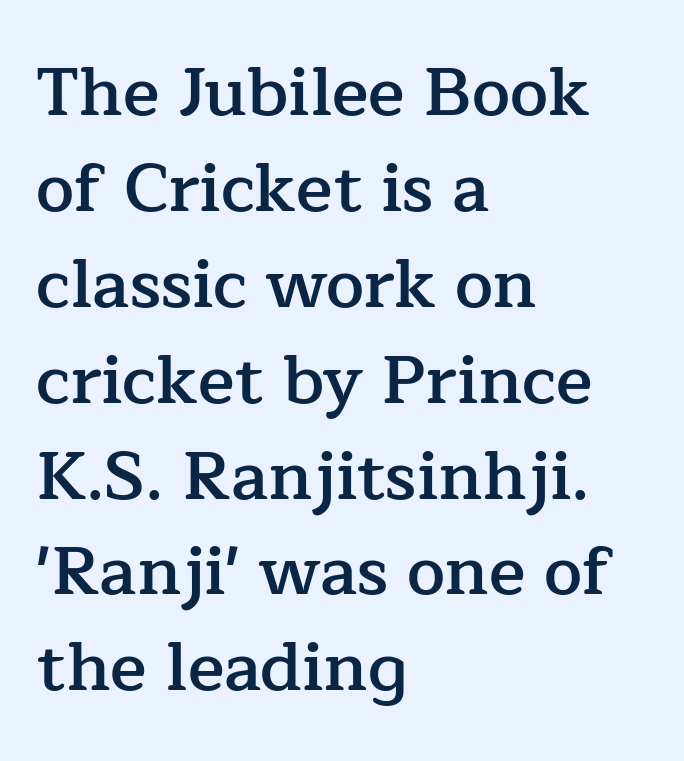
The glyphs in this specimen are seriffed. Each row of text sits above clean, open space. A bit beefed up — I'd call it semibold rather than bold. You could not count columns in this text — the font is proportionally spaced. Leading: standard.
